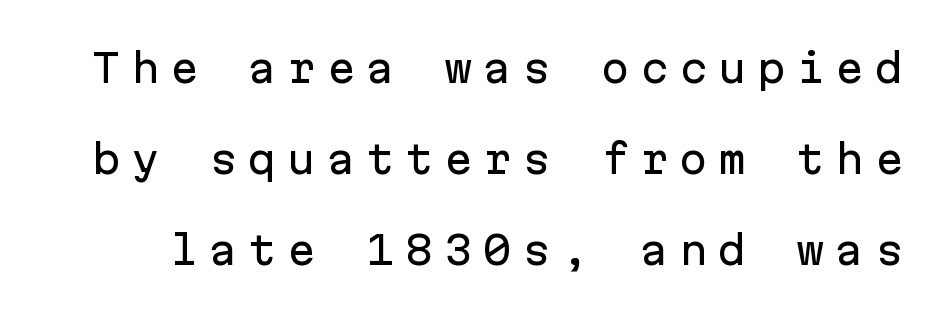
{"serif": "no", "italic": "no", "width": "normal", "stroke_contrast": "low", "x_height": "medium", "monospaced": "yes", "underline": "no", "line_spacing": "loose", "line_spacing_ratio": 2.4, "letter_spacing": "wide", "letter_spacing_em": 0.28, "glyph_px": 38}
